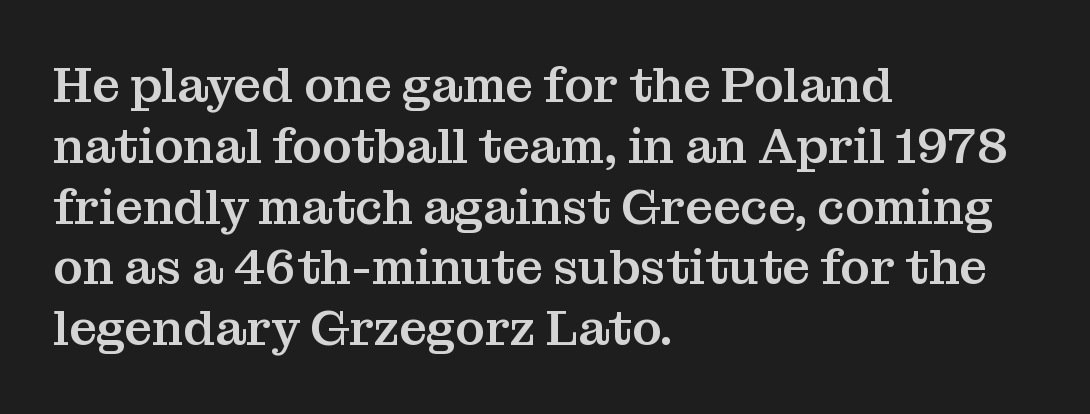
Q: Is the text italic (slanted)? A: No, it is upright.
Q: Is the typeface a serif or a sans-serif typeface? A: Serif.
Q: Is the text underlined? A: No.
Q: How is the paragraph aligned? A: Left-aligned.
Q: Is the spacing between letters normal or unusually wide? A: Normal.
Q: Width (condensed, normal, or wide)? A: Normal.
Q: Stroke contrast? A: Medium.
Q: x-height? A: Medium.
Q: Monospaced? A: No.
